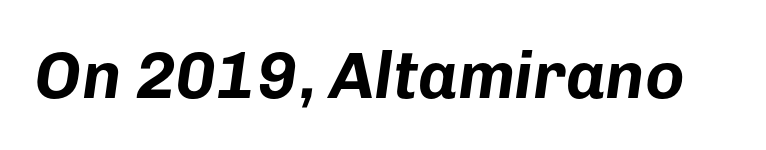
{"italic": "yes", "lean": "right", "slant_degrees": 8, "bold": "yes", "weight": "bold", "width": "normal", "stroke_contrast": "low", "x_height": "medium", "monospaced": "no", "underline": "no", "letter_spacing": "normal", "letter_spacing_em": 0.0, "glyph_px": 66}
